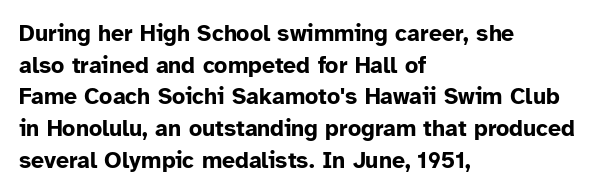
The image shows 23 px bold type, upright; set left-aligned, normal line spacing (1.38x), normal letter spacing, not underlined.
